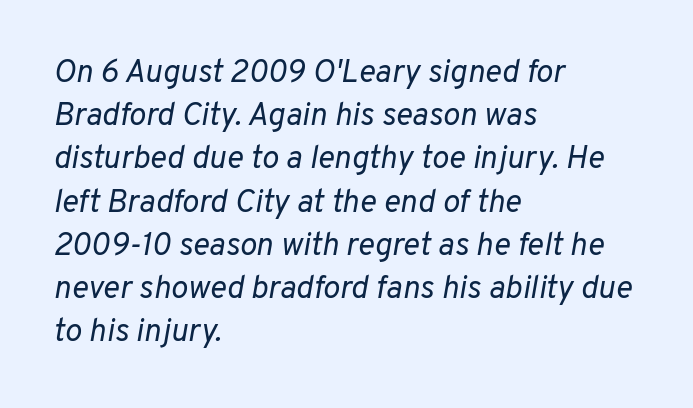
Q: Is the text bold? A: No.
Q: Is the text italic (slanted)? A: Yes, it leans right by about 10 degrees.
Q: Is the text underlined? A: No.
Q: How is the paragraph aligned? A: Left-aligned.
Q: Is the spacing between letters normal or unusually wide? A: Normal.
Q: Is the spacing between lines tight, normal or loose? A: Normal.
Q: Width (condensed, normal, or wide)? A: Normal.
Q: Stroke contrast? A: Low.
Q: x-height? A: Medium.
Q: Monospaced? A: No.
